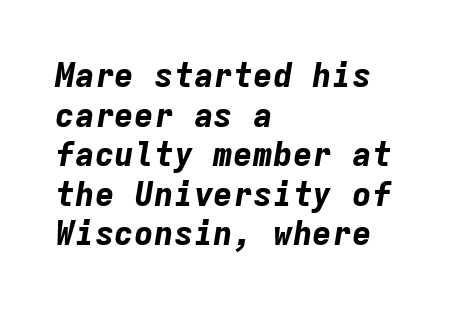
Q: Is the text bold? A: Yes.
Q: Is the text italic (slanted)? A: Yes, it leans right by about 9 degrees.
Q: Is the text underlined? A: No.
Q: How is the paragraph aligned? A: Left-aligned.
Q: Is the spacing between letters normal or unusually wide? A: Normal.
Q: Width (condensed, normal, or wide)? A: Normal.
Q: Stroke contrast? A: Low.
Q: x-height? A: Medium.
Q: Monospaced? A: Yes.
